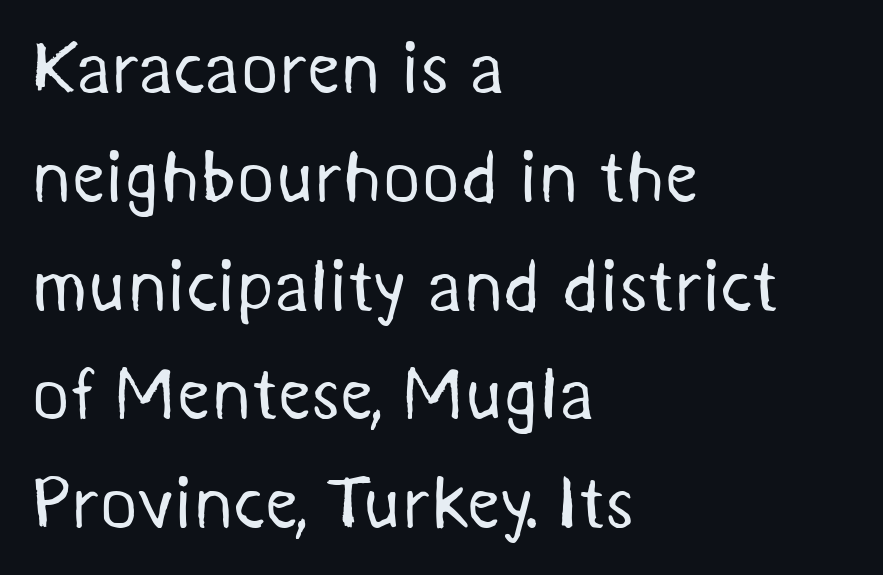
The rendering uses a moderate line-height, typical for paragraphs. The baseline area is clear. You could not count columns in this text — the font is proportionally spaced. The glyphs in this specimen are sans serif. Tracking here is standard; glyphs follow each other at the usual distance. One-word summary of the alignment: left.
